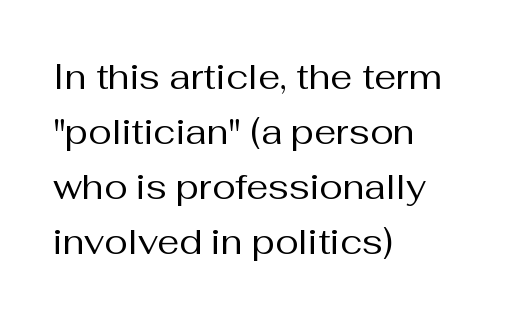
Q: Is the text bold? A: No.
Q: Is the text italic (slanted)? A: No, it is upright.
Q: Is the typeface a serif or a sans-serif typeface? A: Sans-serif.
Q: Is the text underlined? A: No.
Q: How is the paragraph aligned? A: Left-aligned.
Q: Is the spacing between letters normal or unusually wide? A: Normal.
Q: Is the spacing between lines tight, normal or loose? A: Normal.
Q: Width (condensed, normal, or wide)? A: Normal.
Q: Stroke contrast? A: Medium.
Q: x-height? A: Medium.
Q: Monospaced? A: No.
